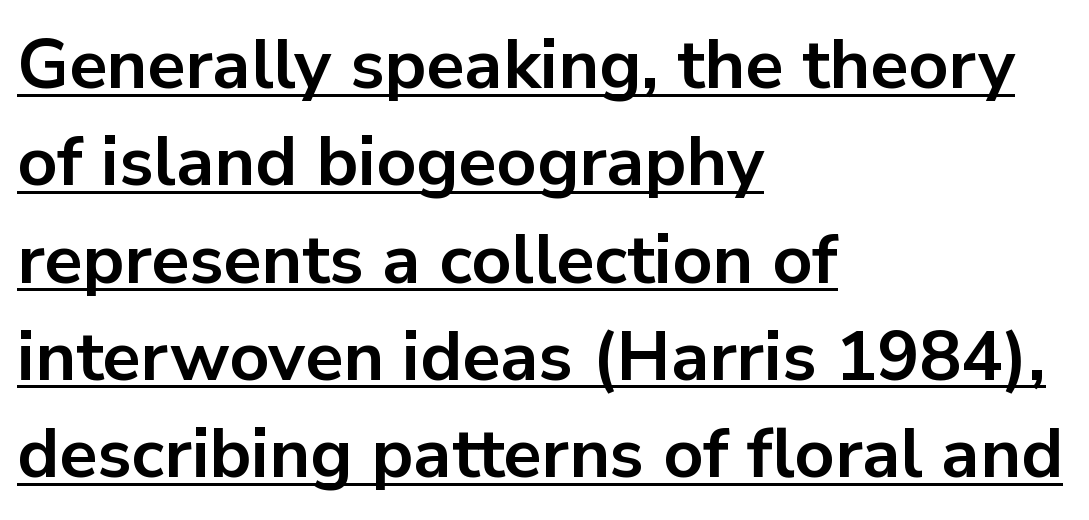
Q: Is the text bold? A: Yes.
Q: Is the text italic (slanted)? A: No, it is upright.
Q: Is the typeface a serif or a sans-serif typeface? A: Sans-serif.
Q: Is the text underlined? A: Yes.
Q: How is the paragraph aligned? A: Left-aligned.
Q: Is the spacing between letters normal or unusually wide? A: Normal.
Q: Is the spacing between lines tight, normal or loose? A: Normal.
Q: Width (condensed, normal, or wide)? A: Normal.
Q: Stroke contrast? A: Low.
Q: x-height? A: Medium.
Q: Monospaced? A: No.
